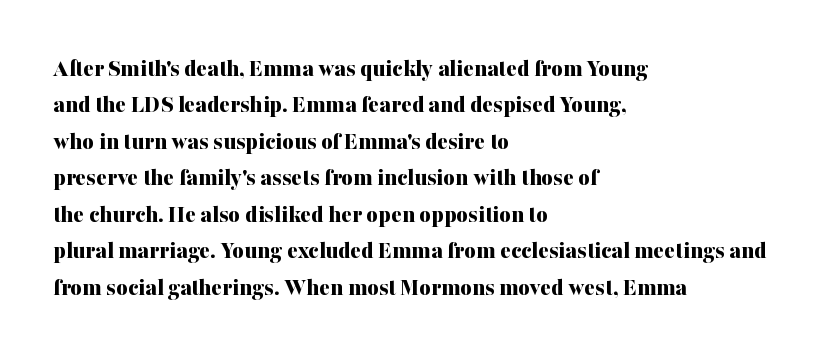
{"italic": "no", "bold": "yes", "underline": "no", "align": "left", "line_spacing": "normal", "line_spacing_ratio": 1.46, "letter_spacing": "normal", "letter_spacing_em": 0.0, "glyph_px": 25}
